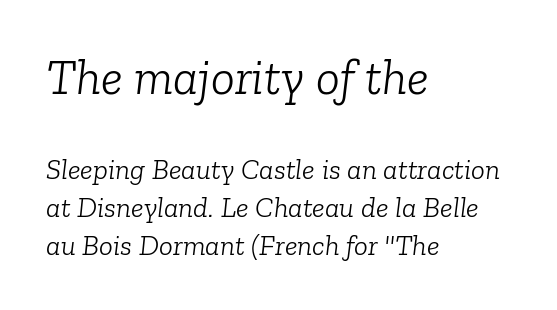
Q: Is the text bold? A: No.
Q: Is the text italic (slanted)? A: Yes, it leans right by about 6 degrees.
Q: Is the typeface a serif or a sans-serif typeface? A: Serif.
Q: Is the text underlined? A: No.
Q: How is the paragraph aligned? A: Left-aligned.
Q: Is the spacing between letters normal or unusually wide? A: Normal.
Q: Is the spacing between lines tight, normal or loose? A: Normal.
Q: Which block of text is set in a larger size, the first (top) or the second (bottom)? A: The first (top) one.
Q: Width (condensed, normal, or wide)? A: Normal.
Q: Stroke contrast? A: Low.
Q: x-height? A: Medium.
Q: Monospaced? A: No.
